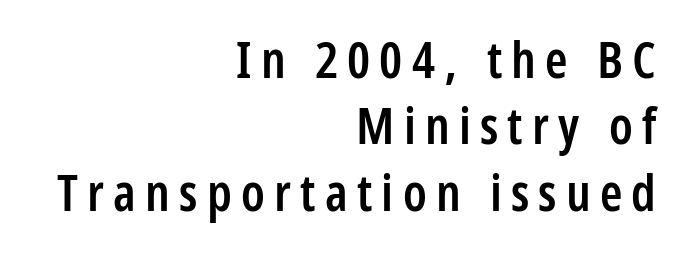
{"serif": "no", "italic": "no", "bold": "semi", "weight": "semibold", "width": "condensed", "stroke_contrast": "low", "x_height": "medium", "monospaced": "no", "underline": "no", "align": "right", "line_spacing": "normal", "line_spacing_ratio": 1.3, "glyph_px": 51}
